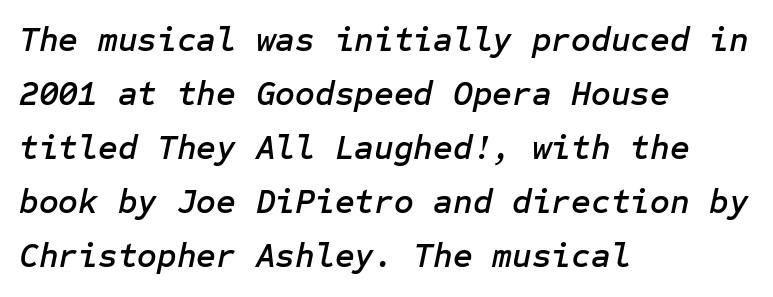
Q: Is the text italic (slanted)? A: Yes, it leans right by about 12 degrees.
Q: Is the text underlined? A: No.
Q: How is the paragraph aligned? A: Left-aligned.
Q: Is the spacing between letters normal or unusually wide? A: Normal.
Q: Is the spacing between lines tight, normal or loose? A: Normal.
Q: Width (condensed, normal, or wide)? A: Normal.
Q: Stroke contrast? A: Low.
Q: x-height? A: Medium.
